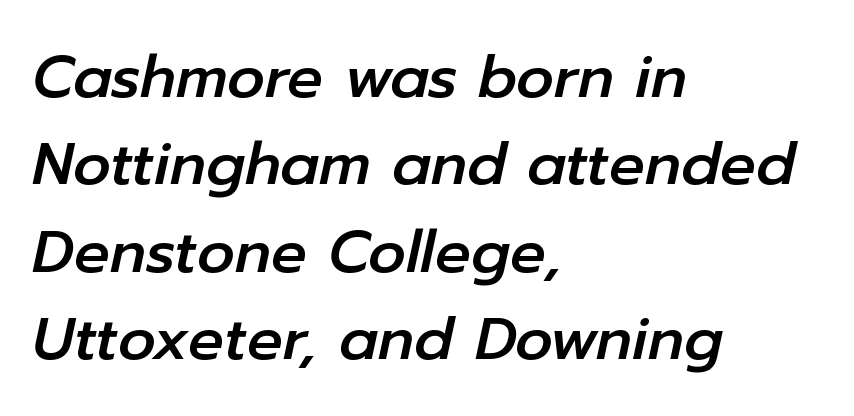
Q: Is the text italic (slanted)? A: Yes, it leans right by about 12 degrees.
Q: Is the text underlined? A: No.
Q: How is the paragraph aligned? A: Left-aligned.
Q: Is the spacing between letters normal or unusually wide? A: Normal.
Q: Is the spacing between lines tight, normal or loose? A: Normal.
Q: Width (condensed, normal, or wide)? A: Normal.
Q: Stroke contrast? A: Low.
Q: x-height? A: Medium.
Q: Monospaced? A: No.
